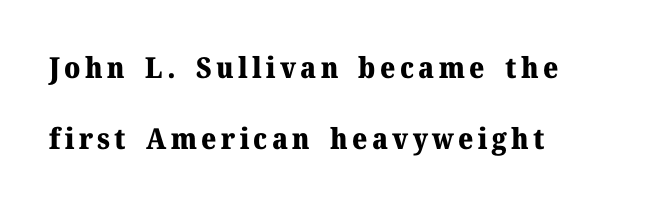
{"serif": "yes", "italic": "no", "bold": "yes", "weight": "heavy", "width": "normal", "stroke_contrast": "medium", "x_height": "medium", "monospaced": "no", "underline": "no", "line_spacing": "loose", "line_spacing_ratio": 2.46, "glyph_px": 29}
